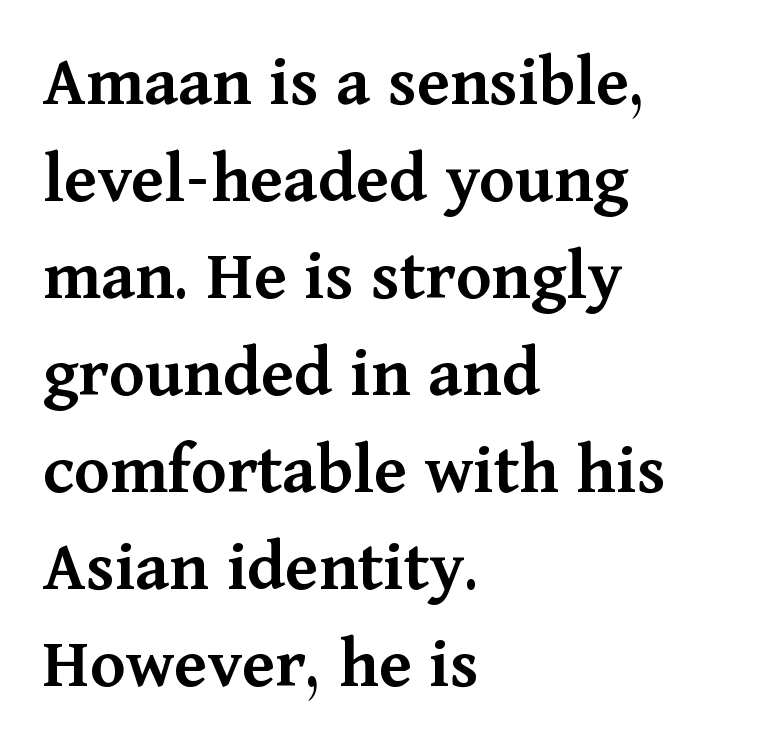
The setting favours the left margin, as ordinary paragraphs usually do. These lines are rendered in a variable-pitch font. Designer's note — italics off, roman on. The rendering shows small feet on the letterforms — a serif design. Descender tails drop into unmarked territory. Glyph-to-glyph distance matches everyday printed text.
